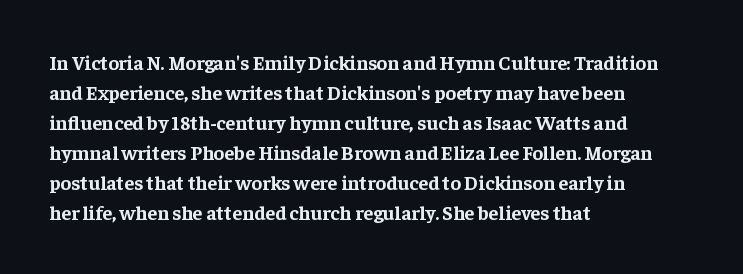
Alignment: flush left. Tall strokes in this sample are plumb rather than angled. Successive baselines arrive at the customary interval. The rendering uses a bold face; every stroke is thick and dark. The specimen omits any rule beneath the text block's lines. Short note: letters normally spaced.
